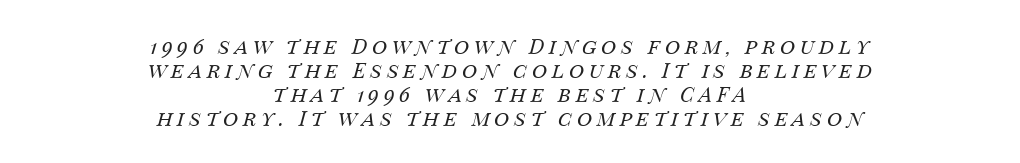
{"italic": "yes", "lean": "right", "slant_degrees": 14, "bold": "no", "underline": "no", "align": "center", "line_spacing": "tight", "line_spacing_ratio": 1.14, "letter_spacing": "wide", "letter_spacing_em": 0.22, "glyph_px": 21}
